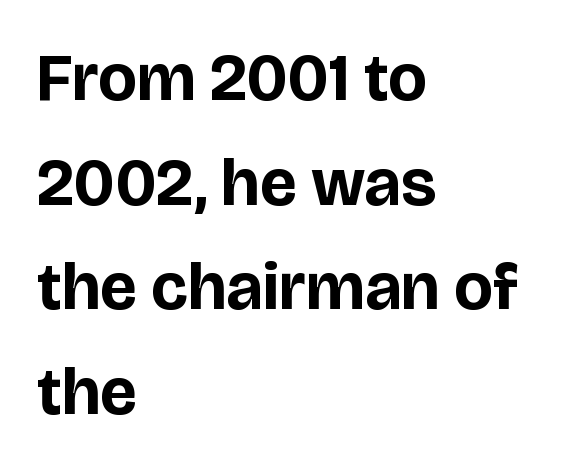
The vertical gap from one line to the next is medium. This is the regular roman posture of the typeface. Default kerning and tracking; the words read as compact shapes. The passage shown is typeset with a sans-serif family. Students, this is bold: see how much ink each stroke carries.
